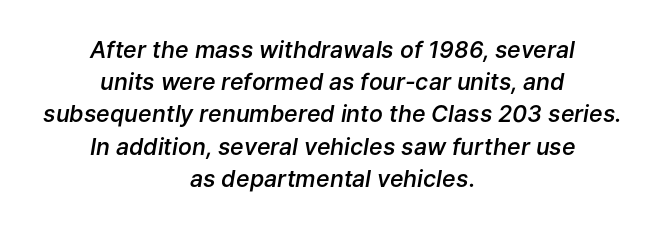
Q: Is the text bold? A: Semi-bold.
Q: Is the text italic (slanted)? A: Yes, it leans right by about 9 degrees.
Q: Is the text underlined? A: No.
Q: How is the paragraph aligned? A: Centered.
Q: Is the spacing between letters normal or unusually wide? A: Normal.
Q: Is the spacing between lines tight, normal or loose? A: Normal.
